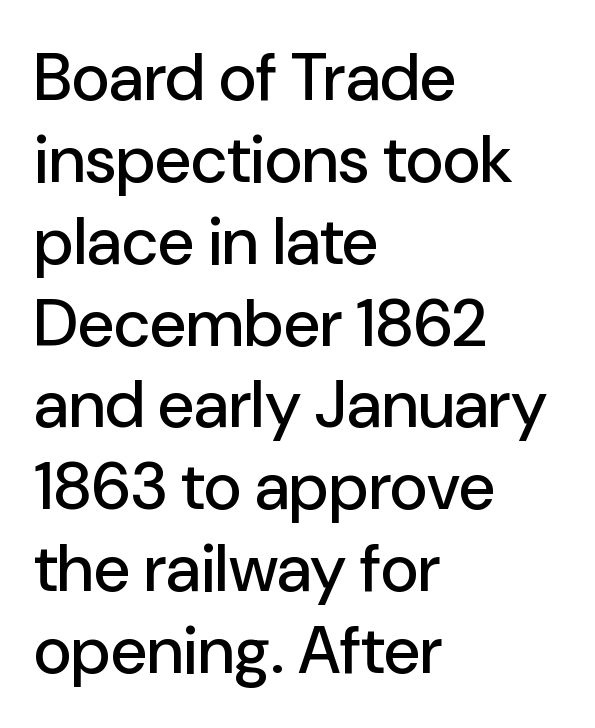
The lines in this sample share a left origin and differ only in where they stop. In terms of letterspacing, this is plain default setting. Vertical strokes here are truly vertical. Lines of text with bare space underneath. Is this a fixed-width face? No — the glyphs have proportional, varying widths.
